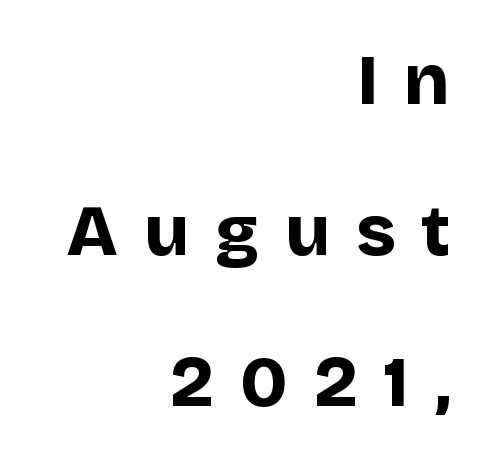
{"serif": "no", "italic": "no", "bold": "yes", "weight": "bold", "width": "normal", "stroke_contrast": "low", "x_height": "large", "monospaced": "no", "underline": "no", "align": "right", "line_spacing": "loose", "line_spacing_ratio": 2.1, "letter_spacing": "wide", "letter_spacing_em": 0.36, "glyph_px": 72}
